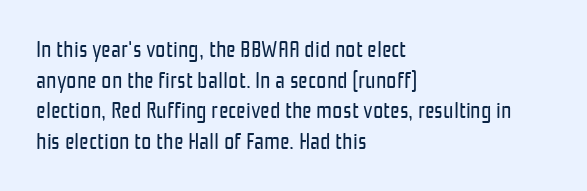
The image shows 23 px text type, upright; set left-aligned, normal line spacing (1.33x), normal letter spacing, not underlined.
